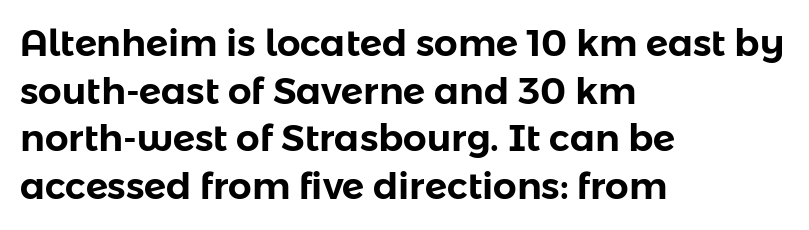
The image shows 37 px sans-serif type, upright; set left-aligned, normal line spacing (1.29x), normal letter spacing, not underlined; low stroke contrast and a medium x-height.
